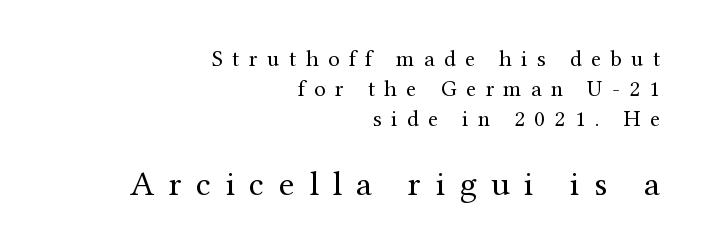
The more generous point size was reserved for the lower chunk. The letters stand straight up with perfectly vertical stems. The typeface chosen for these lines features serifs. The font is comparable to plain body text, perhaps lighter. Just letters on the line, the space beneath them empty.
